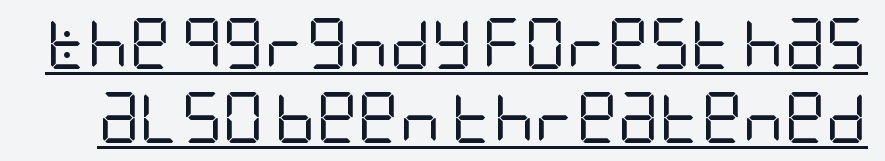
The image shows 51 px regular-weight, condensed sans-serif type, upright; set normal line spacing (1.45x), normal letter spacing, underlined; low stroke contrast and a large x-height.
